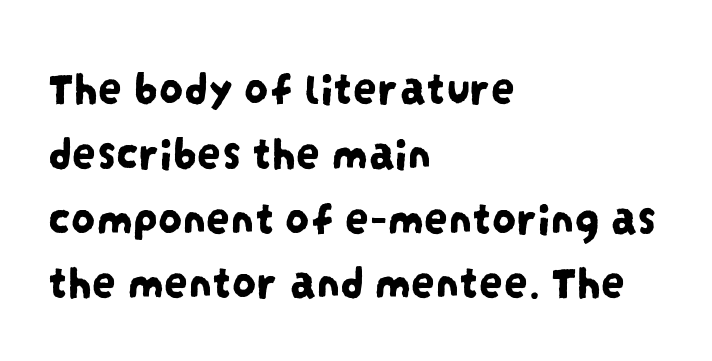
Note the varied advance widths — an 'i' is clearly narrower than an 'm'. Words float on clear page, feet unadorned. Layout note: lines flush left. These lines sit exactly where default settings would place them. Spacing between characters is what you'd get straight out of the box.
